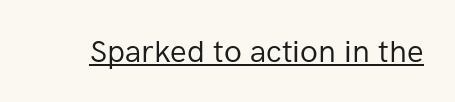
Q: Is the text bold? A: No.
Q: Is the text italic (slanted)? A: No, it is upright.
Q: Is the typeface a serif or a sans-serif typeface? A: Sans-serif.
Q: Is the text underlined? A: Yes.
Q: Is the spacing between letters normal or unusually wide? A: Normal.
Q: Width (condensed, normal, or wide)? A: Normal.
Q: Stroke contrast? A: Low.
Q: x-height? A: Medium.
Q: Monospaced? A: No.
